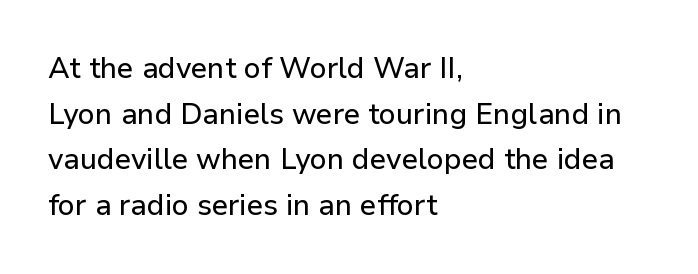
{"serif": "no", "italic": "no", "width": "normal", "stroke_contrast": "low", "x_height": "medium", "monospaced": "no", "underline": "no", "align": "left", "line_spacing": "normal", "line_spacing_ratio": 1.57, "letter_spacing": "normal", "letter_spacing_em": 0.0, "glyph_px": 29}
